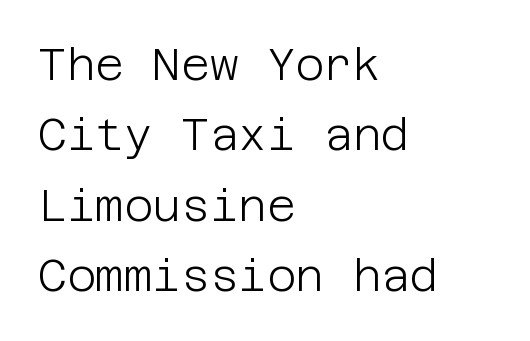
{"serif": "no", "italic": "no", "bold": "no", "weight": "light", "width": "normal", "stroke_contrast": "low", "x_height": "large", "underline": "no", "align": "left", "line_spacing": "normal", "line_spacing_ratio": 1.6, "letter_spacing": "normal", "letter_spacing_em": 0.0, "glyph_px": 44}
